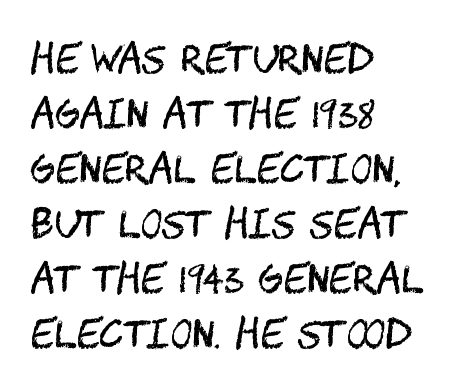
No letter is thick-stroked: the sample isn't bold. When letters stand straight like this, we call the style roman or upright. Here the glyphs are tracked normally, forming tight word shapes. Unmarked baselines from the first word to the last.
